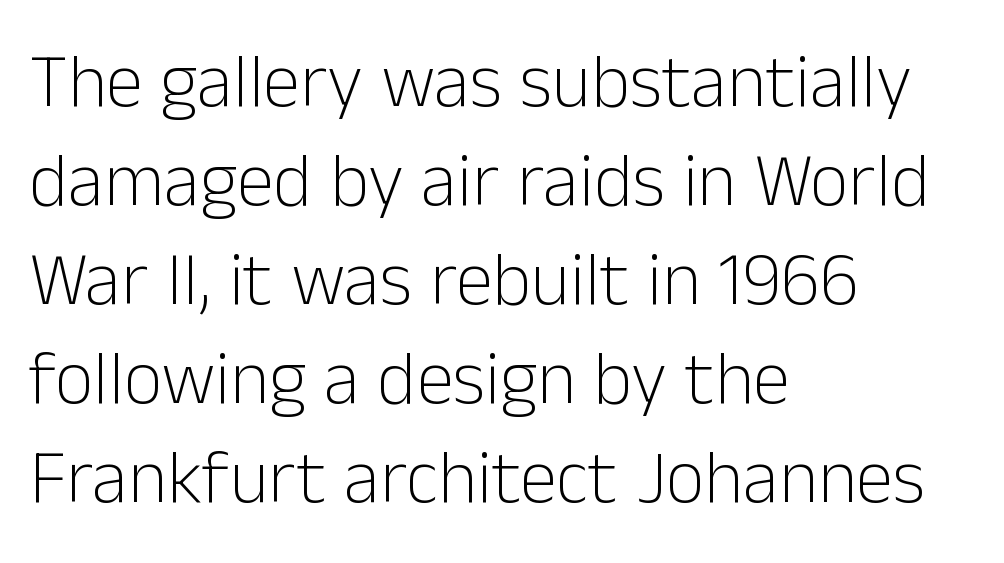
The image shows 75 px light sans-serif type, upright; set left-aligned, normal line spacing (1.32x), normal letter spacing, not underlined; low stroke contrast and a medium x-height.
